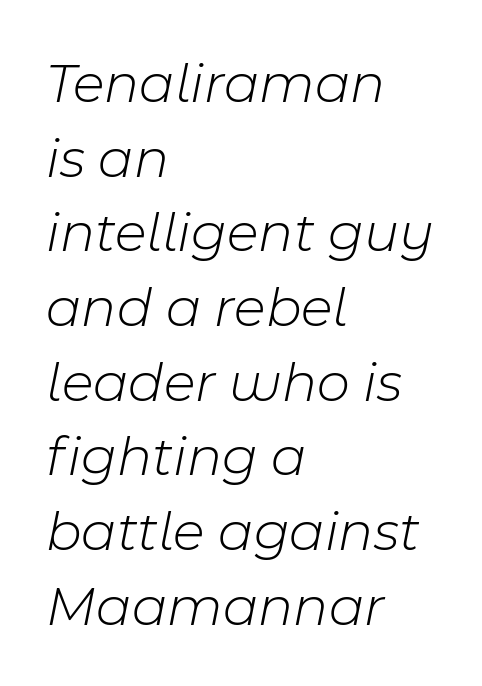
The image shows 57 px light type, italic (leaning right); set left-aligned, normal line spacing (1.31x), normal letter spacing, not underlined; low stroke contrast and a medium x-height.
